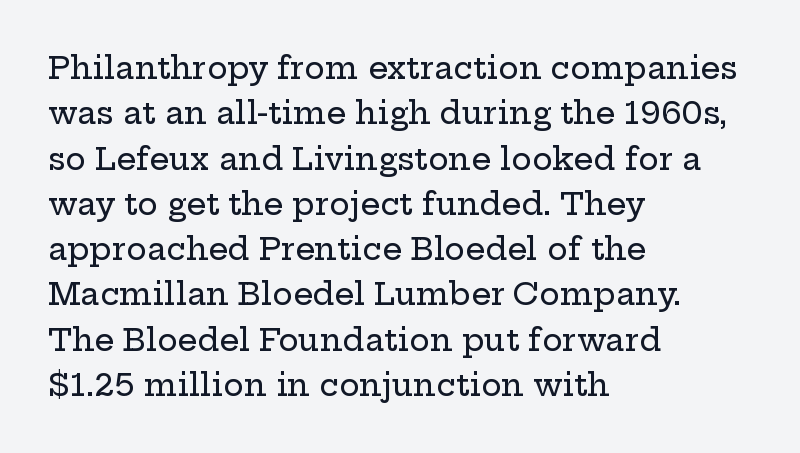
{"serif": "yes", "italic": "no", "width": "wide", "stroke_contrast": "low", "x_height": "medium", "monospaced": "no", "underline": "no", "align": "left", "line_spacing": "normal", "line_spacing_ratio": 1.46, "letter_spacing": "normal", "letter_spacing_em": 0.0, "glyph_px": 31}
